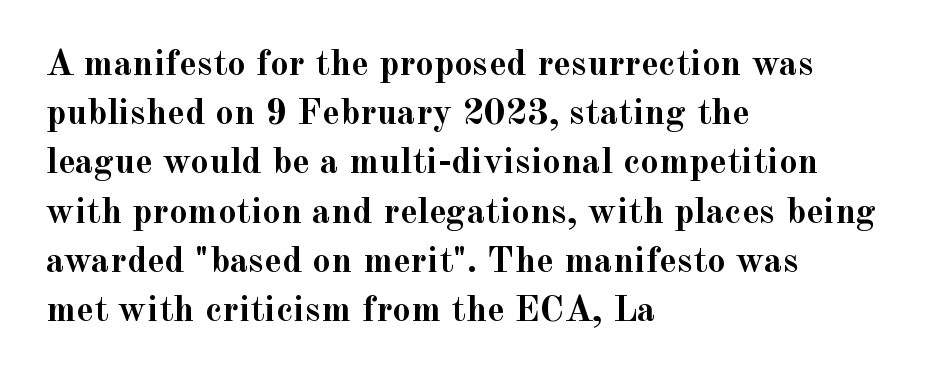
Nope, not italic — everything's standing straight. Normally led — the rows are evenly, conventionally spaced. Set as a true bold cut, around the 700 mark. The horizontal fit of the characters is conventional and even. Unmarked baselines from the first word to the last. These lines are rendered in a variable-pitch font.
